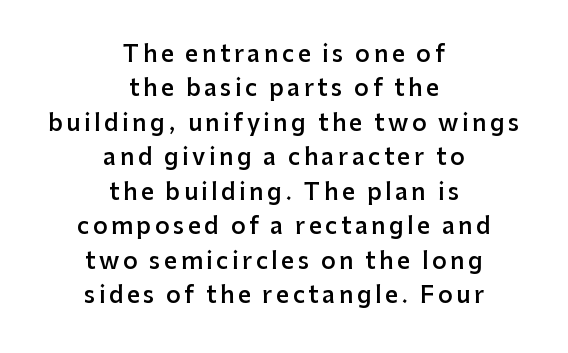
Q: Is the text bold? A: Semi-bold.
Q: Is the text italic (slanted)? A: No, it is upright.
Q: Is the text underlined? A: No.
Q: How is the paragraph aligned? A: Centered.
Q: Is the spacing between lines tight, normal or loose? A: Normal.
